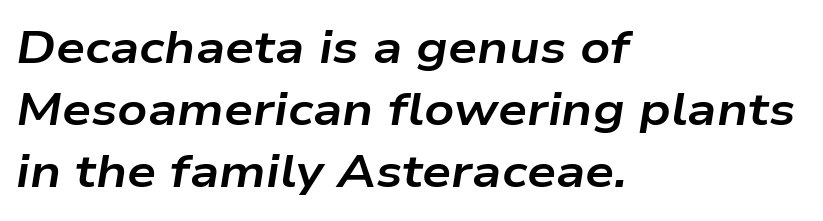
The image shows 46 px bold, wide type, italic (leaning right); set left-aligned, normal line spacing (1.35x), normal letter spacing, not underlined; low stroke contrast and a medium x-height.
